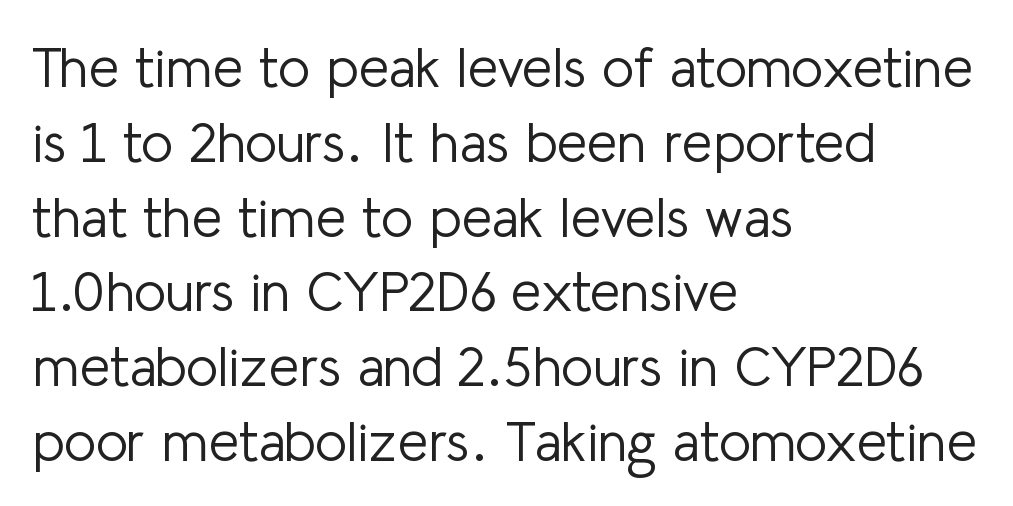
The image shows 55 px light sans-serif type, upright; set left-aligned, normal line spacing (1.36x), normal letter spacing, not underlined; low stroke contrast and a medium x-height.
